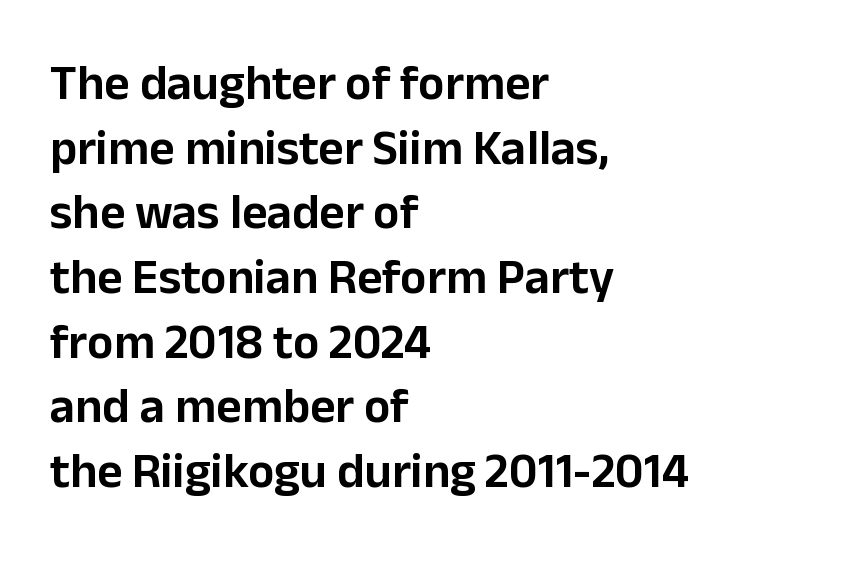
Q: Is the text italic (slanted)? A: No, it is upright.
Q: Is the typeface a serif or a sans-serif typeface? A: Sans-serif.
Q: Is the text underlined? A: No.
Q: How is the paragraph aligned? A: Left-aligned.
Q: Is the spacing between letters normal or unusually wide? A: Normal.
Q: Is the spacing between lines tight, normal or loose? A: Normal.
Q: Width (condensed, normal, or wide)? A: Normal.
Q: Stroke contrast? A: Low.
Q: x-height? A: Medium.
Q: Monospaced? A: No.
